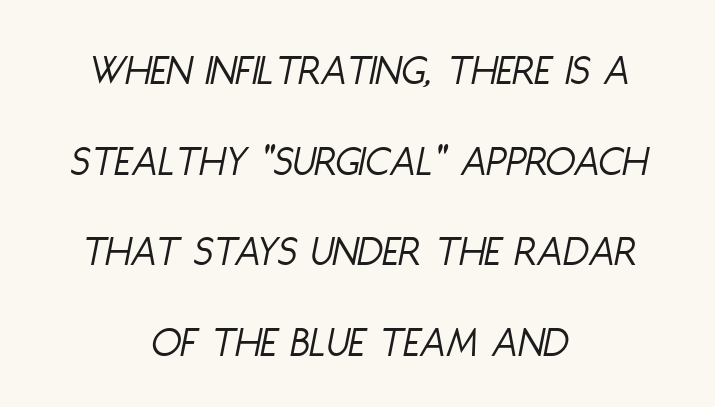
{"italic": "yes", "lean": "right", "slant_degrees": 11, "bold": "no", "weight": "light", "width": "condensed", "stroke_contrast": "low", "x_height": "large", "monospaced": "no", "underline": "no", "align": "center", "line_spacing": "loose", "line_spacing_ratio": 2.06, "letter_spacing": "normal", "letter_spacing_em": 0.0, "glyph_px": 44}
